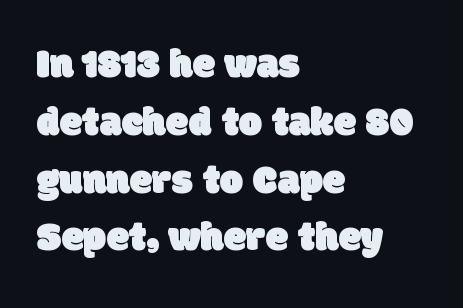
The image shows 41 px sans-serif type; set left-aligned, normal line spacing (1.41x), normal letter spacing, not underlined; low stroke contrast and a large x-height.
